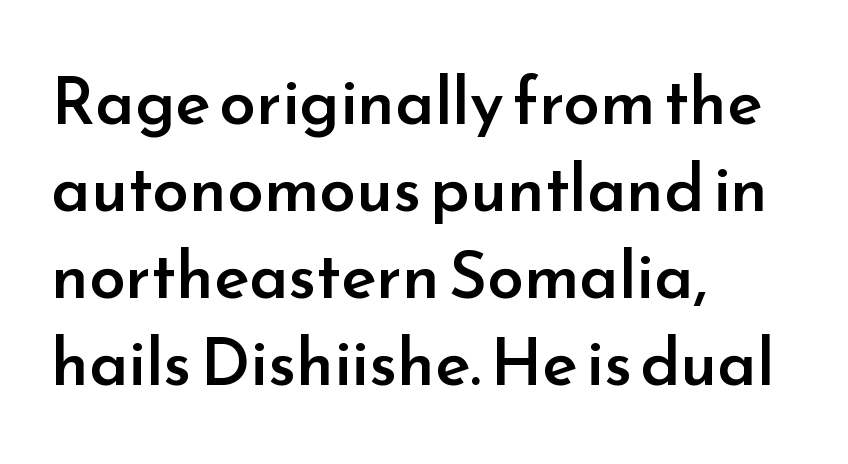
{"serif": "no", "italic": "no", "bold": "semi", "weight": "semibold", "width": "normal", "stroke_contrast": "low", "x_height": "small", "monospaced": "no", "underline": "no", "align": "left", "line_spacing": "normal", "line_spacing_ratio": 1.32, "letter_spacing": "normal", "letter_spacing_em": 0.0, "glyph_px": 66}
